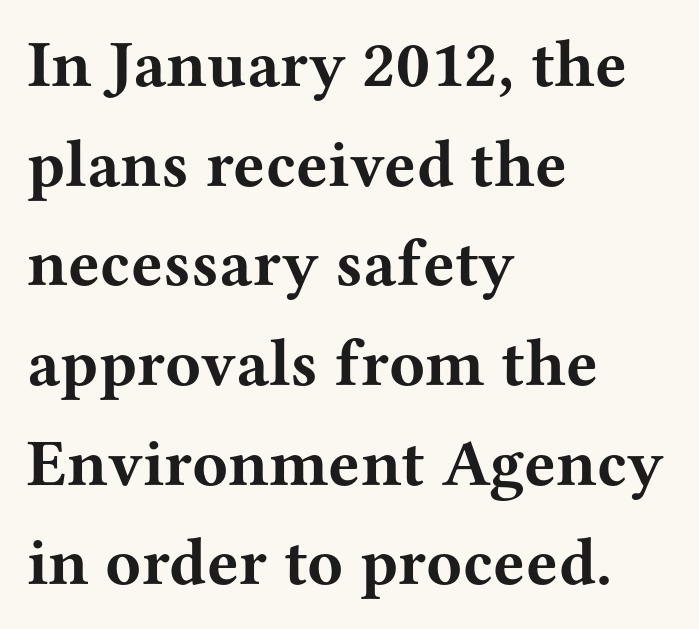
A roman cut, with each character standing at attention. Is this a fixed-width face? No — the glyphs have proportional, varying widths. The leading is moderate, giving the passage an even texture. The zone under the glyphs is completely vacant. Nothing unusual about the tracking: characters are spaced as the font intends.
